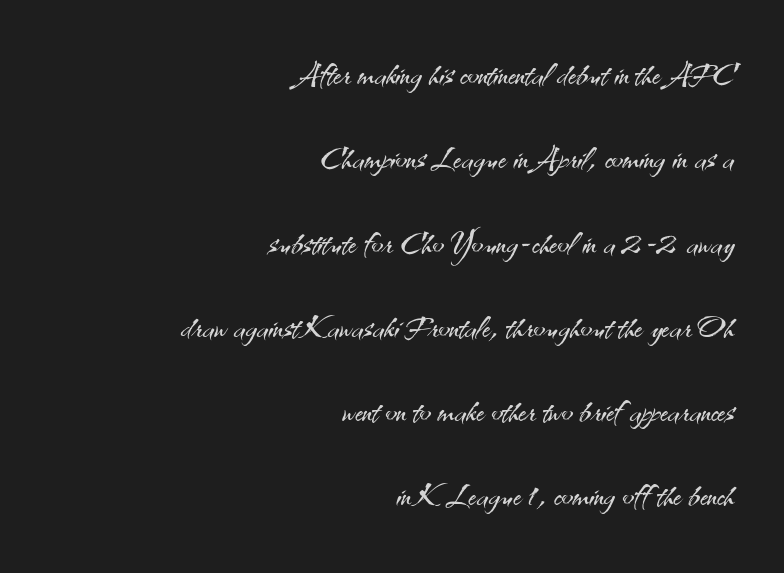
The designer went with a sans here, leaving each stem footless. The words here are not underlined. Loosely led — the rows are spread out. Varying glyph widths throughout — classic text-font behaviour. This rendering leaves character spacing at its baseline value.
